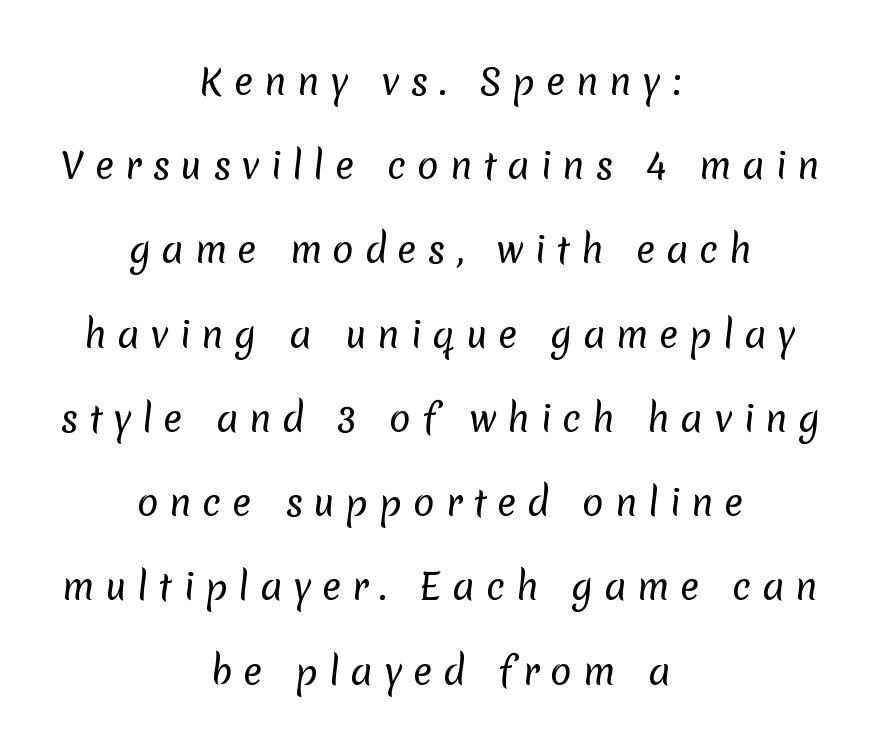
Q: Is the text bold? A: No.
Q: Is the typeface a serif or a sans-serif typeface? A: Sans-serif.
Q: Is the text underlined? A: No.
Q: How is the paragraph aligned? A: Centered.
Q: Is the spacing between letters normal or unusually wide? A: Unusually wide.
Q: Is the spacing between lines tight, normal or loose? A: Loose.
Q: Width (condensed, normal, or wide)? A: Normal.
Q: Stroke contrast? A: Low.
Q: x-height? A: Medium.
Q: Monospaced? A: No.
